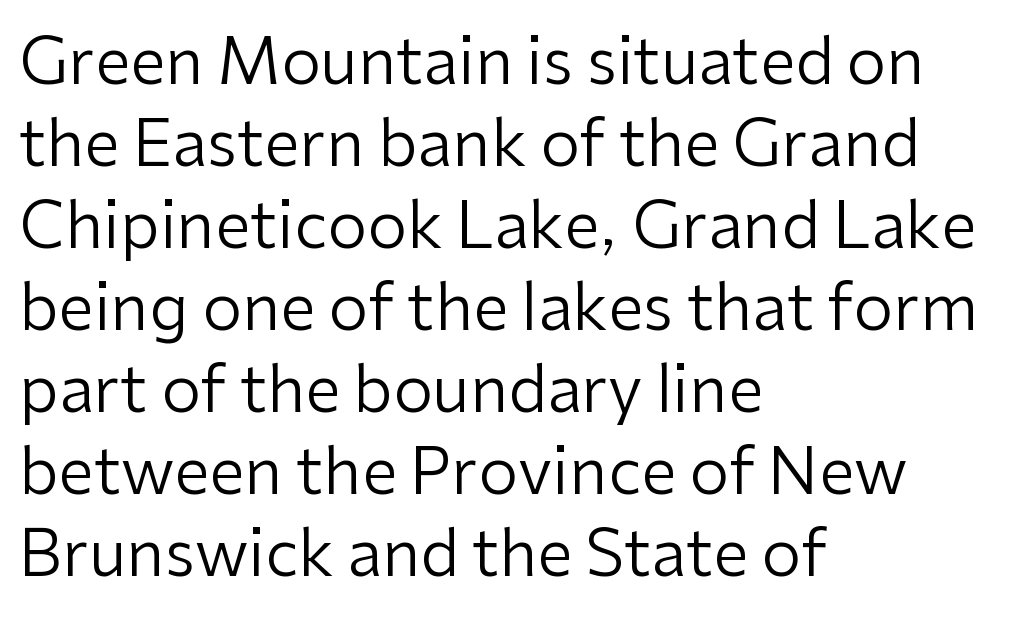
The image shows 64 px regular-weight sans-serif type, upright; set left-aligned, normal line spacing (1.28x), normal letter spacing, not underlined; low stroke contrast and a medium x-height.
